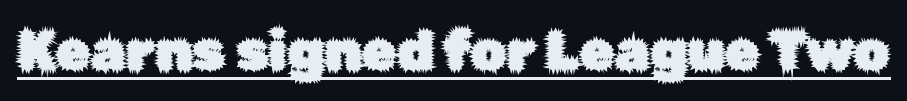
{"serif": "no", "italic": "no", "width": "normal", "stroke_contrast": "low", "x_height": "medium", "monospaced": "no", "underline": "yes", "letter_spacing": "normal", "letter_spacing_em": 0.0, "glyph_px": 56}
